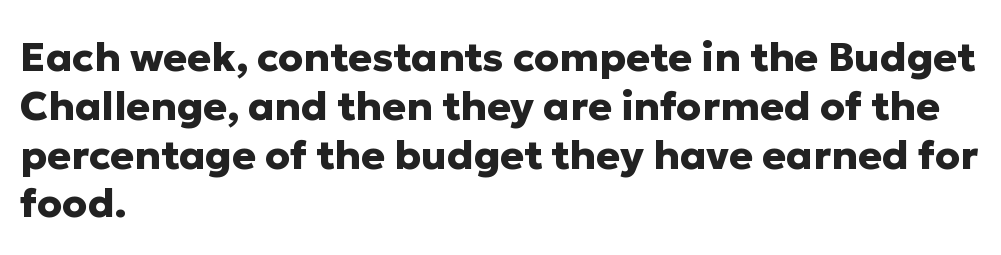
Q: Is the text bold? A: Yes.
Q: Is the text italic (slanted)? A: No, it is upright.
Q: Is the typeface a serif or a sans-serif typeface? A: Sans-serif.
Q: Is the text underlined? A: No.
Q: How is the paragraph aligned? A: Left-aligned.
Q: Is the spacing between letters normal or unusually wide? A: Normal.
Q: Width (condensed, normal, or wide)? A: Normal.
Q: Stroke contrast? A: Low.
Q: x-height? A: Medium.
Q: Monospaced? A: No.
